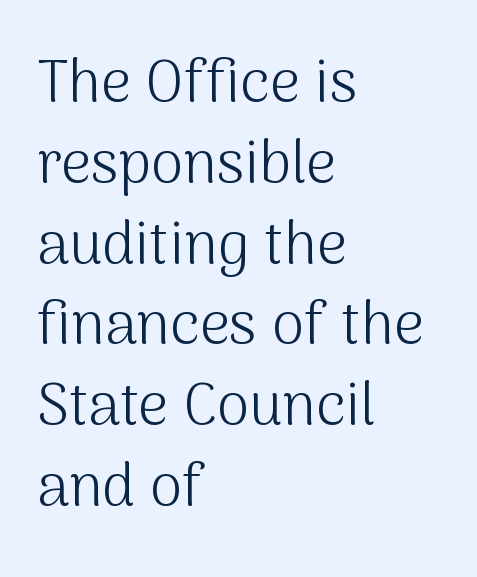
Stem width sits at or under what a default text font uses. Spacing between characters is what you'd get straight out of the box. Quick note: interline space is typical. Is this a fixed-width face? No — the glyphs have proportional, varying widths. Posture: upright roman. Typographically, this falls in the sans-serif category.
